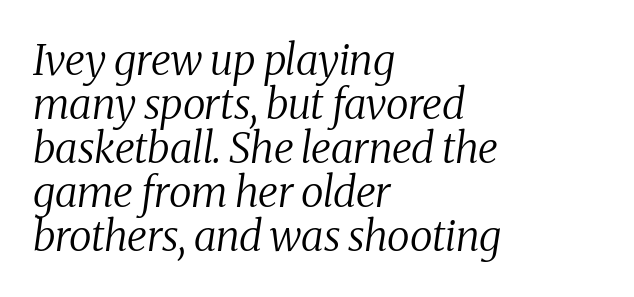
Q: Is the text bold? A: No.
Q: Is the text italic (slanted)? A: Yes, it leans right by about 8 degrees.
Q: Is the typeface a serif or a sans-serif typeface? A: Serif.
Q: Is the text underlined? A: No.
Q: How is the paragraph aligned? A: Left-aligned.
Q: Is the spacing between letters normal or unusually wide? A: Normal.
Q: Is the spacing between lines tight, normal or loose? A: Tight.
Q: Width (condensed, normal, or wide)? A: Normal.
Q: Stroke contrast? A: Medium.
Q: x-height? A: Medium.
Q: Monospaced? A: No.
